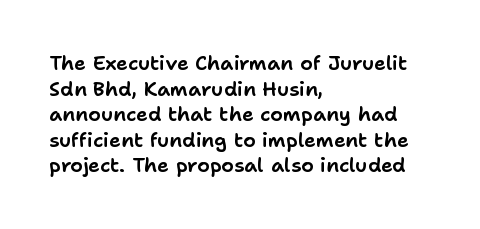
Q: Is the text italic (slanted)? A: No, it is upright.
Q: Is the text underlined? A: No.
Q: How is the paragraph aligned? A: Left-aligned.
Q: Is the spacing between letters normal or unusually wide? A: Normal.
Q: Is the spacing between lines tight, normal or loose? A: Normal.
